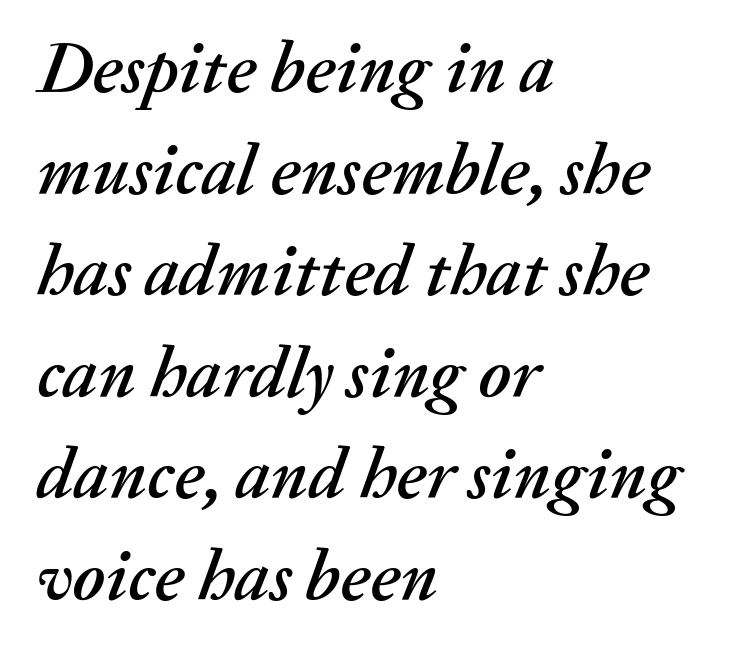
{"italic": "yes", "lean": "right", "slant_degrees": 20, "width": "normal", "stroke_contrast": "medium", "x_height": "medium", "monospaced": "no", "underline": "no", "align": "left", "line_spacing": "normal", "line_spacing_ratio": 1.41, "letter_spacing": "normal", "letter_spacing_em": 0.0, "glyph_px": 72}
